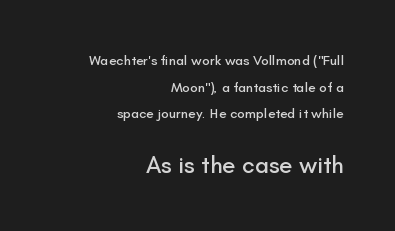
{"italic": "no", "underline": "no", "align": "right", "line_spacing": "loose", "line_spacing_ratio": 1.9, "letter_spacing": "normal", "letter_spacing_em": 0.0, "larger_block": "second", "size_ratio": 1.71, "glyph_px": 24}
